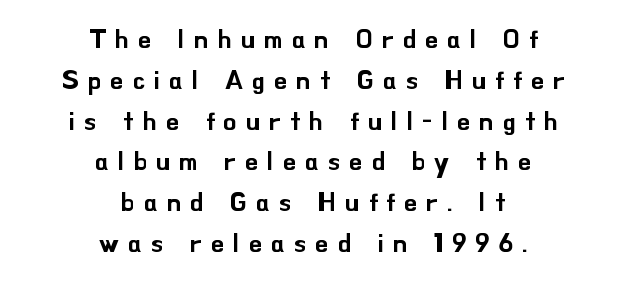
{"italic": "no", "underline": "no", "align": "center", "line_spacing": "normal", "line_spacing_ratio": 1.57, "letter_spacing": "wide", "letter_spacing_em": 0.35, "glyph_px": 26}
